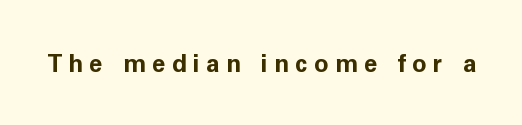
Q: Is the text bold? A: Yes.
Q: Is the text italic (slanted)? A: No, it is upright.
Q: Is the text underlined? A: No.
Q: Is the spacing between letters normal or unusually wide? A: Unusually wide.
